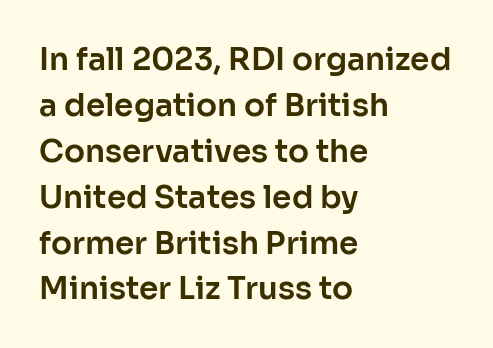
Vertical spacing — default. A roman cut, with each character standing at attention. A bare baseline throughout the passage. Compared with a centered layout, this one pins lines to the left instead.
